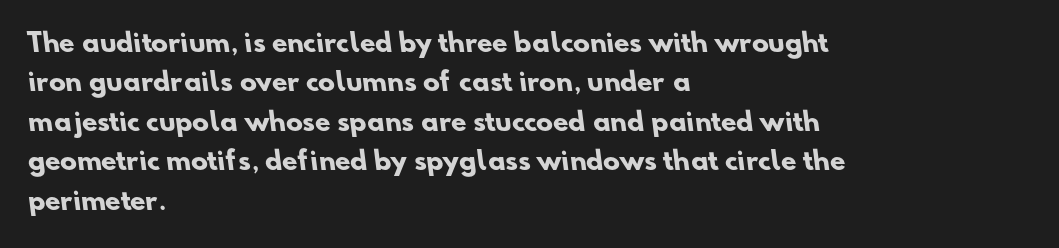
The image shows 25 px bold type; set left-aligned, normal line spacing (1.58x), normal letter spacing, not underlined.
